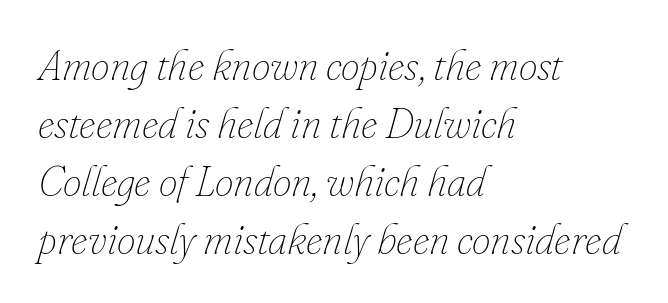
Q: Is the text bold? A: No.
Q: Is the text italic (slanted)? A: Yes, it leans right by about 16 degrees.
Q: Is the text underlined? A: No.
Q: How is the paragraph aligned? A: Left-aligned.
Q: Is the spacing between letters normal or unusually wide? A: Normal.
Q: Is the spacing between lines tight, normal or loose? A: Normal.
Q: Width (condensed, normal, or wide)? A: Normal.
Q: Stroke contrast? A: Low.
Q: x-height? A: Small.
Q: Monospaced? A: No.
